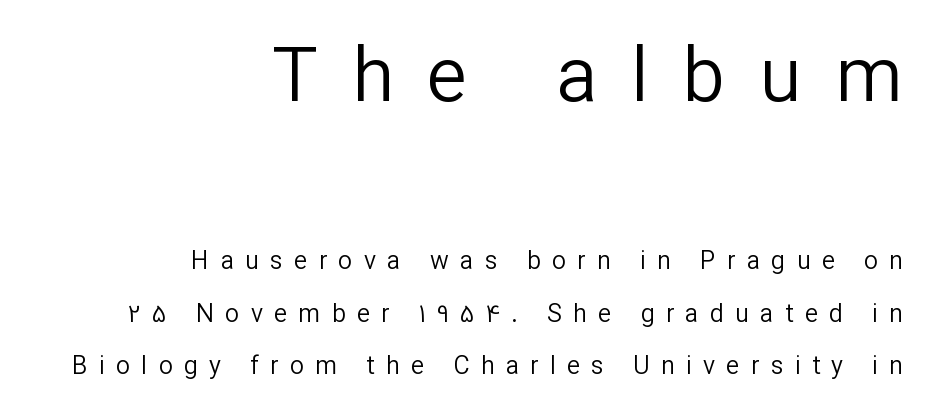
Q: Is the text bold? A: No.
Q: Is the text italic (slanted)? A: No, it is upright.
Q: Is the typeface a serif or a sans-serif typeface? A: Sans-serif.
Q: Is the text underlined? A: No.
Q: How is the paragraph aligned? A: Right-aligned.
Q: Is the spacing between letters normal or unusually wide? A: Unusually wide.
Q: Is the spacing between lines tight, normal or loose? A: Loose.
Q: Which block of text is set in a larger size, the first (top) or the second (bottom)? A: The first (top) one.
Q: Width (condensed, normal, or wide)? A: Normal.
Q: Stroke contrast? A: Low.
Q: x-height? A: Medium.
Q: Monospaced? A: No.
